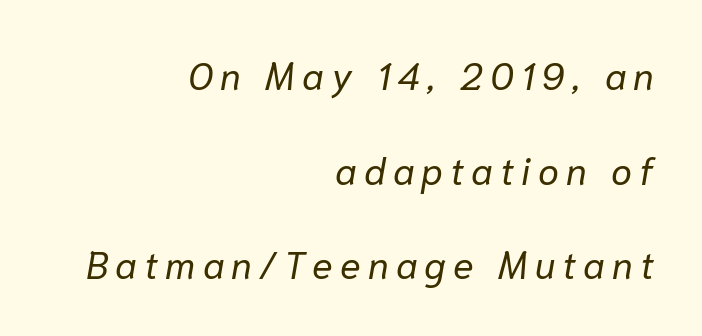
{"italic": "yes", "lean": "right", "slant_degrees": 10, "bold": "no", "weight": "regular", "width": "normal", "stroke_contrast": "low", "x_height": "medium", "monospaced": "no", "underline": "no", "align": "right", "line_spacing": "loose", "line_spacing_ratio": 2.49, "glyph_px": 38}
